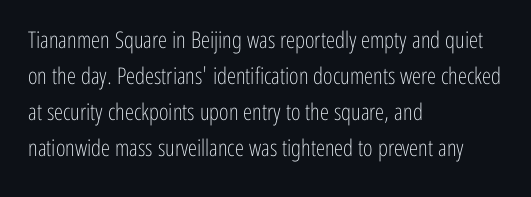
Q: Is the text bold? A: No.
Q: Is the text italic (slanted)? A: No, it is upright.
Q: Is the text underlined? A: No.
Q: How is the paragraph aligned? A: Left-aligned.
Q: Is the spacing between letters normal or unusually wide? A: Normal.
Q: Is the spacing between lines tight, normal or loose? A: Normal.
